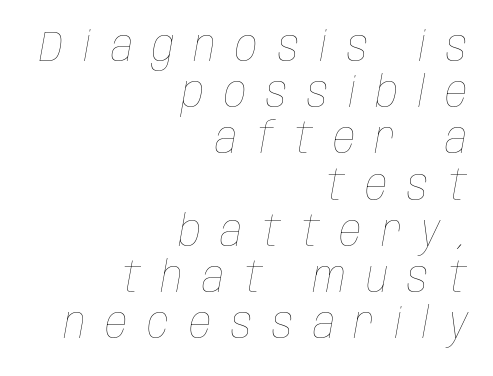
Q: Is the text bold? A: No.
Q: Is the text italic (slanted)? A: Yes, it leans right by about 10 degrees.
Q: Is the text underlined? A: No.
Q: How is the paragraph aligned? A: Right-aligned.
Q: Is the spacing between letters normal or unusually wide? A: Unusually wide.
Q: Is the spacing between lines tight, normal or loose? A: Tight.
Q: Width (condensed, normal, or wide)? A: Condensed.
Q: Stroke contrast? A: Low.
Q: x-height? A: Large.
Q: Monospaced? A: No.
